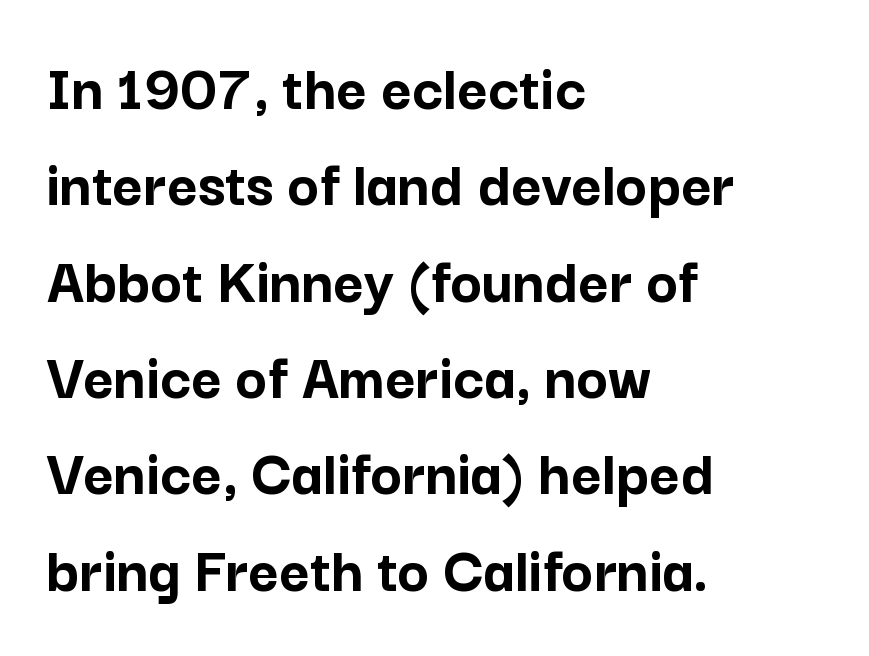
The font is running at its bold setting. Posture: vertical. Font category for this specimen: sans-serif. The vertical gap from one line to the next is medium. These lines are set flush left with a ragged right edge. Observe the ordinary spacing: letters are neighbours, not strangers.
